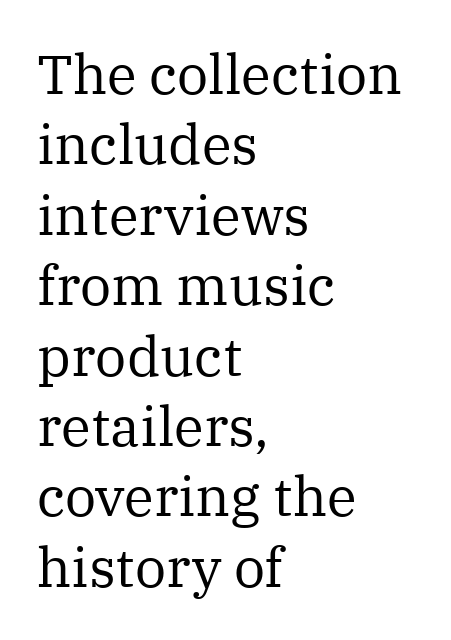
Q: Is the text bold? A: No.
Q: Is the text italic (slanted)? A: No, it is upright.
Q: Is the typeface a serif or a sans-serif typeface? A: Serif.
Q: Is the text underlined? A: No.
Q: How is the paragraph aligned? A: Left-aligned.
Q: Is the spacing between letters normal or unusually wide? A: Normal.
Q: Is the spacing between lines tight, normal or loose? A: Normal.
Q: Width (condensed, normal, or wide)? A: Normal.
Q: Stroke contrast? A: Medium.
Q: x-height? A: Medium.
Q: Monospaced? A: No.
